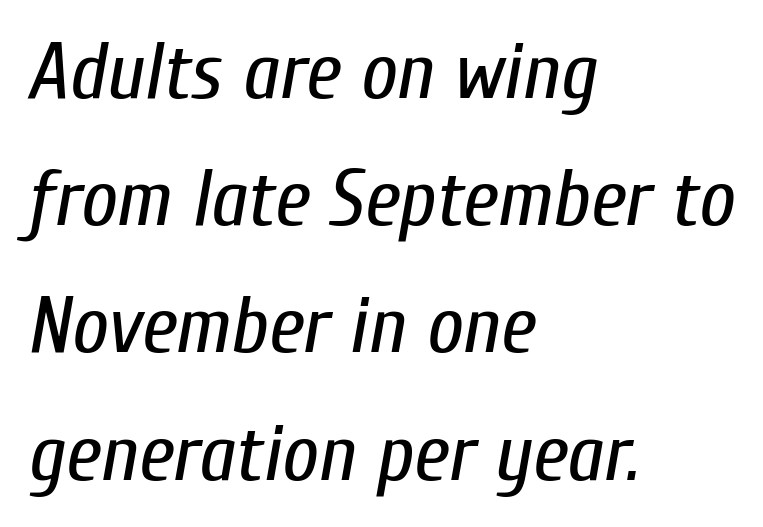
The image shows 80 px regular-weight, condensed type, italic (leaning right); set left-aligned, normal line spacing (1.59x), normal letter spacing, not underlined; low stroke contrast and a medium x-height.
